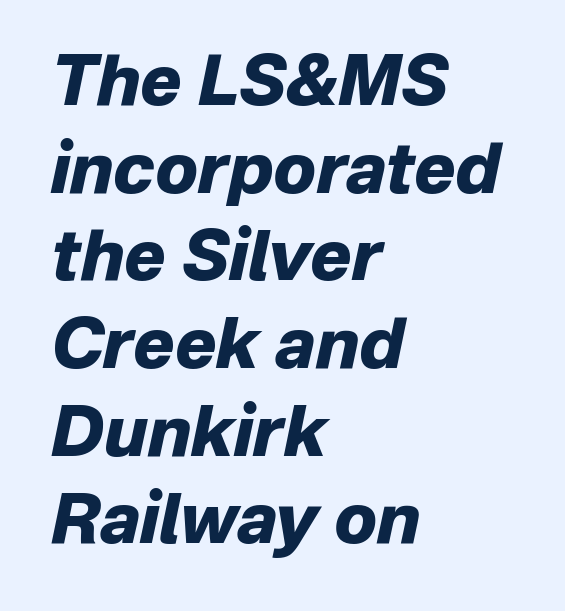
Q: Is the text bold? A: Yes.
Q: Is the text italic (slanted)? A: Yes, it leans right by about 12 degrees.
Q: Is the text underlined? A: No.
Q: How is the paragraph aligned? A: Left-aligned.
Q: Is the spacing between letters normal or unusually wide? A: Normal.
Q: Is the spacing between lines tight, normal or loose? A: Normal.
Q: Width (condensed, normal, or wide)? A: Normal.
Q: Stroke contrast? A: Low.
Q: x-height? A: Medium.
Q: Monospaced? A: No.
